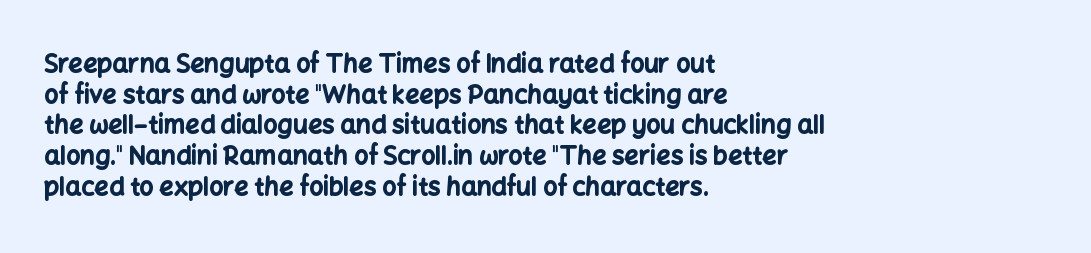
Q: Is the text bold? A: Yes.
Q: Is the text italic (slanted)? A: No, it is upright.
Q: Is the text underlined? A: No.
Q: How is the paragraph aligned? A: Left-aligned.
Q: Is the spacing between letters normal or unusually wide? A: Normal.
